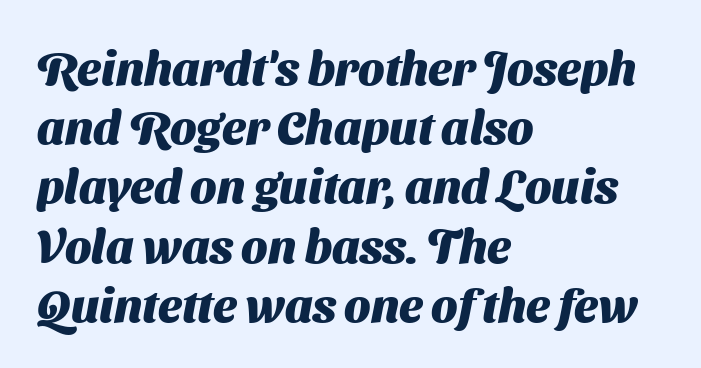
{"serif": "no", "bold": "yes", "weight": "heavy", "width": "normal", "stroke_contrast": "medium", "x_height": "medium", "monospaced": "no", "underline": "no", "align": "left", "line_spacing": "normal", "line_spacing_ratio": 1.26, "letter_spacing": "normal", "letter_spacing_em": 0.0, "glyph_px": 47}
